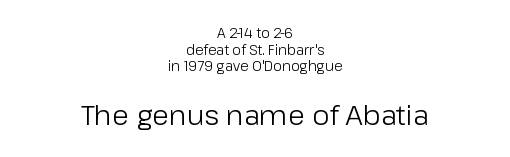
{"serif": "no", "italic": "no", "bold": "no", "weight": "light", "width": "normal", "stroke_contrast": "low", "x_height": "medium", "monospaced": "no", "underline": "no", "align": "center", "line_spacing_ratio": 1.18, "letter_spacing": "normal", "letter_spacing_em": 0.0, "larger_block": "second", "size_ratio": 2.0, "glyph_px": 28}
